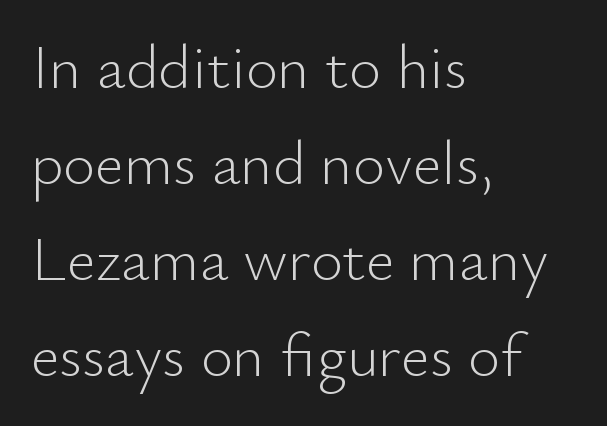
{"serif": "no", "italic": "no", "bold": "no", "weight": "light", "width": "normal", "stroke_contrast": "low", "x_height": "small", "monospaced": "no", "underline": "no", "align": "left", "line_spacing": "normal", "line_spacing_ratio": 1.55, "letter_spacing": "normal", "letter_spacing_em": 0.0, "glyph_px": 62}
